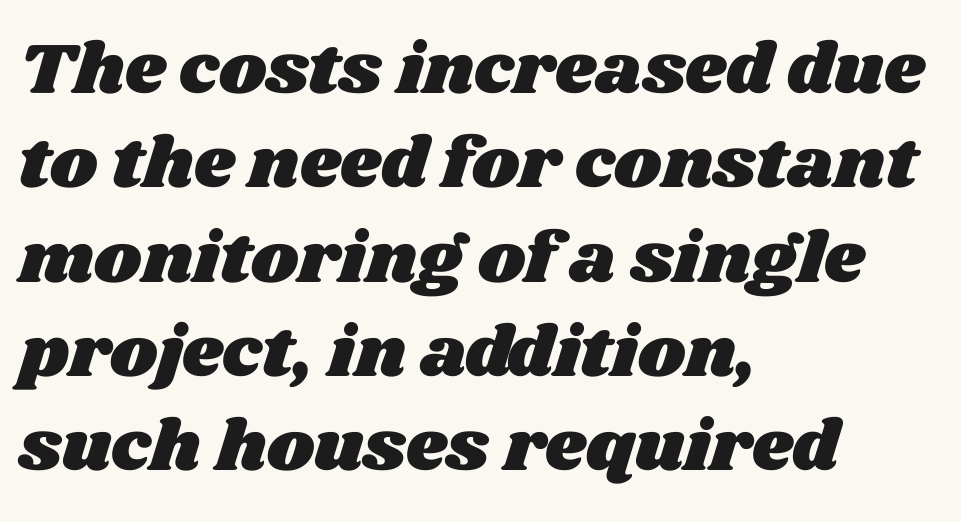
{"width": "wide", "stroke_contrast": "medium", "x_height": "large", "monospaced": "no", "underline": "no", "align": "left", "line_spacing": "normal", "line_spacing_ratio": 1.31, "letter_spacing": "normal", "letter_spacing_em": 0.0, "glyph_px": 72}
